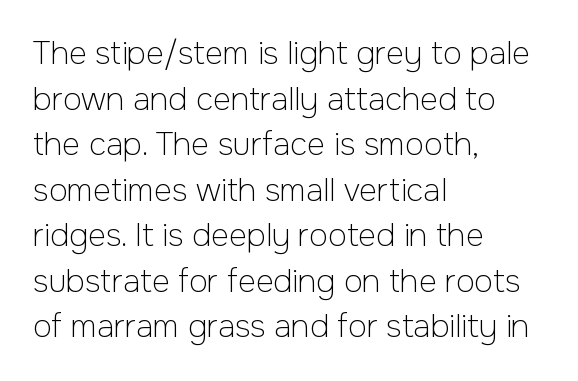
{"serif": "no", "italic": "no", "bold": "no", "weight": "light", "width": "normal", "stroke_contrast": "low", "x_height": "medium", "monospaced": "no", "underline": "no", "align": "left", "line_spacing": "normal", "line_spacing_ratio": 1.47, "letter_spacing": "normal", "letter_spacing_em": 0.0, "glyph_px": 31}
